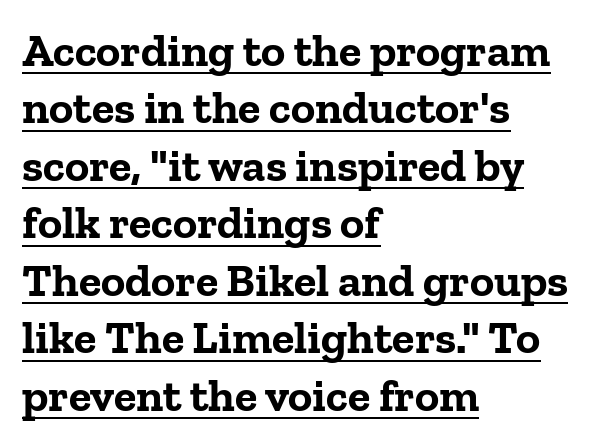
Q: Is the text bold? A: Yes.
Q: Is the text italic (slanted)? A: No, it is upright.
Q: Is the typeface a serif or a sans-serif typeface? A: Serif.
Q: Is the text underlined? A: Yes.
Q: How is the paragraph aligned? A: Left-aligned.
Q: Is the spacing between letters normal or unusually wide? A: Normal.
Q: Is the spacing between lines tight, normal or loose? A: Normal.
Q: Width (condensed, normal, or wide)? A: Normal.
Q: Stroke contrast? A: Low.
Q: x-height? A: Medium.
Q: Monospaced? A: No.
